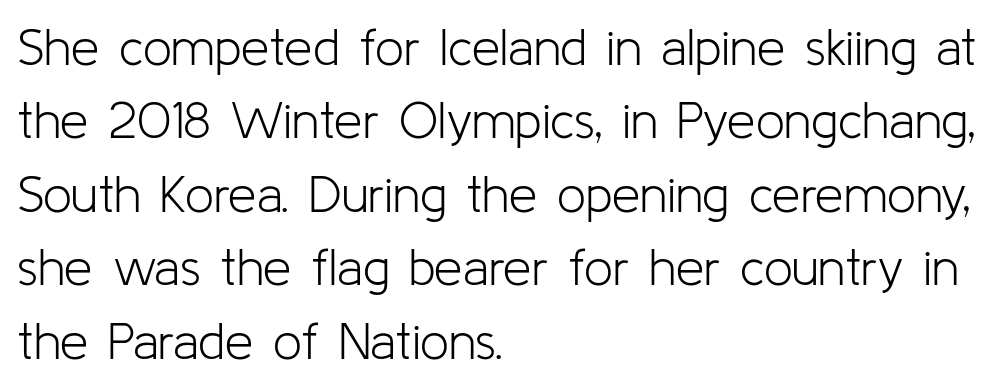
Q: Is the text bold? A: No.
Q: Is the text italic (slanted)? A: No, it is upright.
Q: Is the typeface a serif or a sans-serif typeface? A: Sans-serif.
Q: Is the text underlined? A: No.
Q: How is the paragraph aligned? A: Left-aligned.
Q: Is the spacing between letters normal or unusually wide? A: Normal.
Q: Is the spacing between lines tight, normal or loose? A: Normal.
Q: Width (condensed, normal, or wide)? A: Normal.
Q: Stroke contrast? A: Low.
Q: x-height? A: Medium.
Q: Monospaced? A: No.
